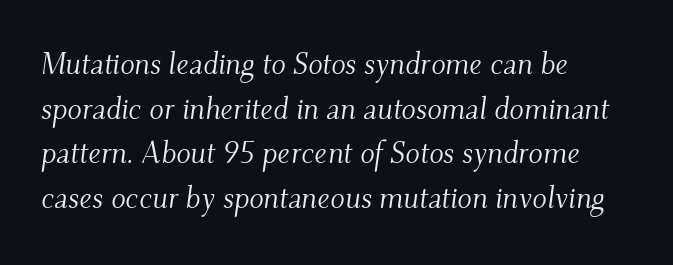
Any mark beneath the type? The region is blank. Varying glyph widths throughout — classic text-font behaviour. No letter is thick-stroked: the sample isn't bold. Type style note: has serifs. The passage shown stacks its lines at a standard gap. Every character sits at an angle, as italics do.
